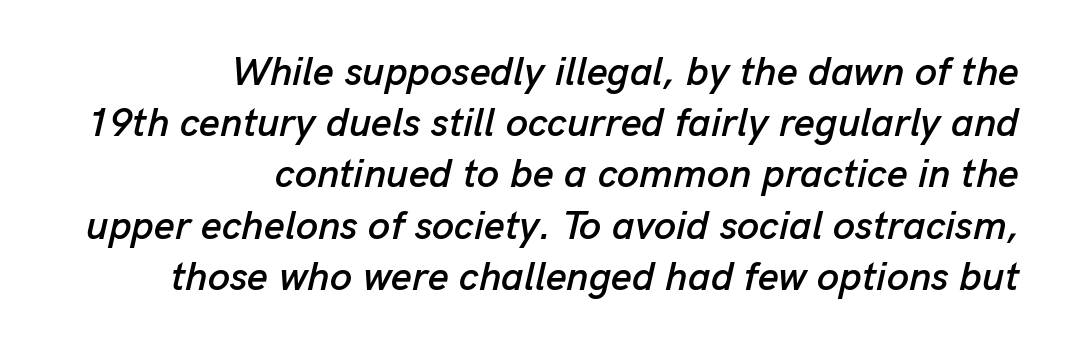
Q: Is the text italic (slanted)? A: Yes, it leans right by about 13 degrees.
Q: Is the text underlined? A: No.
Q: How is the paragraph aligned? A: Right-aligned.
Q: Is the spacing between letters normal or unusually wide? A: Normal.
Q: Is the spacing between lines tight, normal or loose? A: Normal.
Q: Width (condensed, normal, or wide)? A: Normal.
Q: Stroke contrast? A: Low.
Q: x-height? A: Medium.
Q: Monospaced? A: No.
